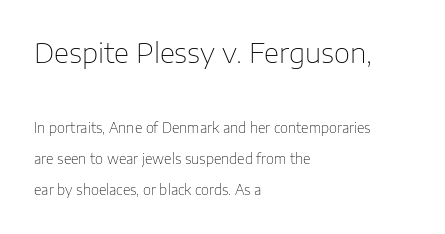
Q: Is the text bold? A: No.
Q: Is the text italic (slanted)? A: No, it is upright.
Q: Is the typeface a serif or a sans-serif typeface? A: Sans-serif.
Q: Is the text underlined? A: No.
Q: How is the paragraph aligned? A: Left-aligned.
Q: Is the spacing between letters normal or unusually wide? A: Normal.
Q: Is the spacing between lines tight, normal or loose? A: Loose.
Q: Which block of text is set in a larger size, the first (top) or the second (bottom)? A: The first (top) one.
Q: Width (condensed, normal, or wide)? A: Normal.
Q: Stroke contrast? A: Low.
Q: x-height? A: Medium.
Q: Monospaced? A: No.
